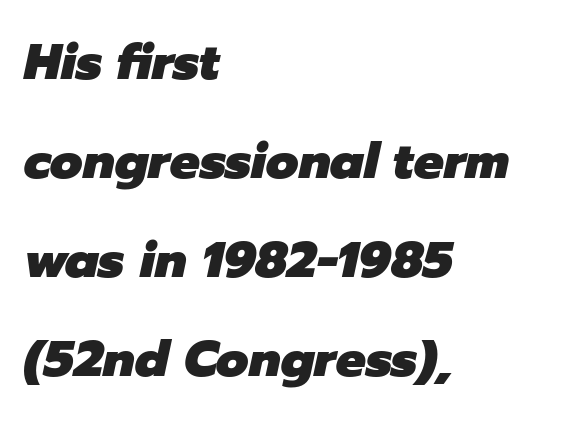
Q: Is the text bold? A: Yes.
Q: Is the text italic (slanted)? A: Yes, it leans right by about 12 degrees.
Q: Is the text underlined? A: No.
Q: How is the paragraph aligned? A: Left-aligned.
Q: Is the spacing between letters normal or unusually wide? A: Normal.
Q: Is the spacing between lines tight, normal or loose? A: Loose.
Q: Width (condensed, normal, or wide)? A: Normal.
Q: Stroke contrast? A: Low.
Q: x-height? A: Medium.
Q: Monospaced? A: No.
